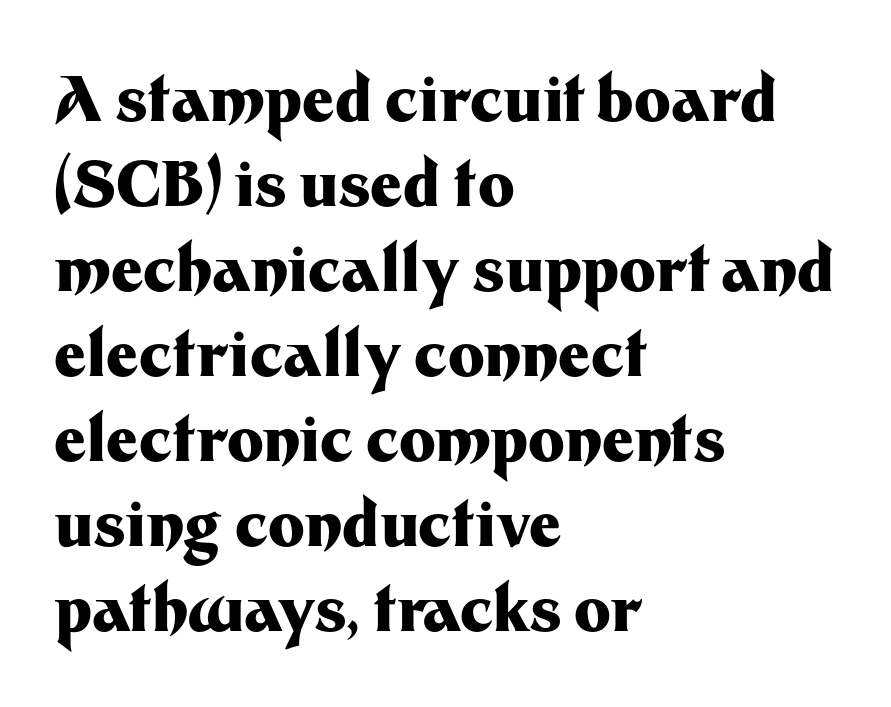
{"serif": "no", "italic": "no", "bold": "yes", "weight": "heavy", "width": "normal", "stroke_contrast": "medium", "x_height": "medium", "monospaced": "no", "underline": "no", "align": "left", "line_spacing": "normal", "line_spacing_ratio": 1.37, "letter_spacing": "normal", "letter_spacing_em": 0.0, "glyph_px": 62}
